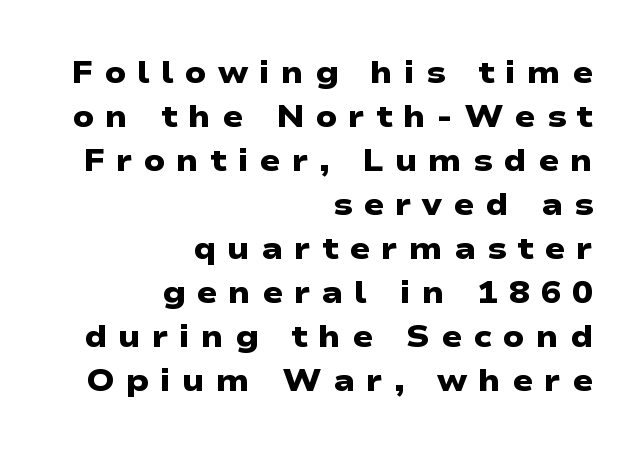
Honestly, there is no underline to notice here at all. The face used here is proportionally spaced, like ordinary book or web type. There is plenty of visible air inserted between adjacent glyphs. The strokes are fattened all the way to bold.
